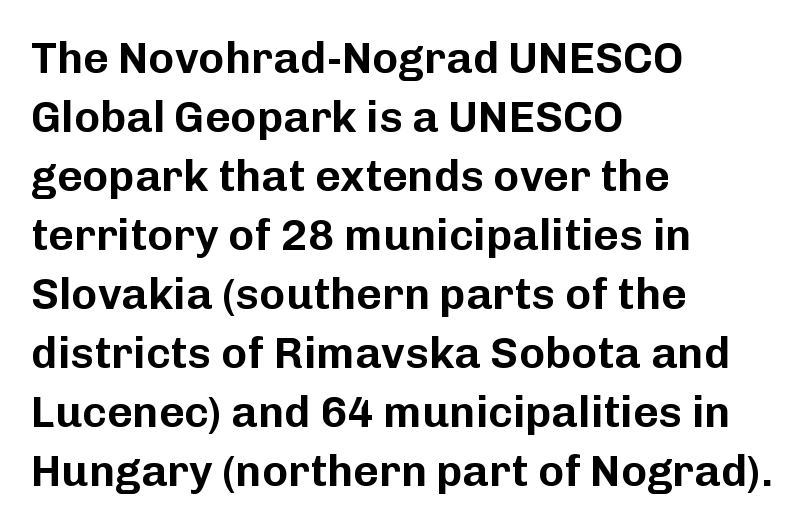
{"serif": "no", "italic": "no", "width": "normal", "stroke_contrast": "low", "x_height": "medium", "monospaced": "no", "underline": "no", "align": "left", "line_spacing": "normal", "line_spacing_ratio": 1.34, "letter_spacing": "normal", "letter_spacing_em": 0.0, "glyph_px": 44}
